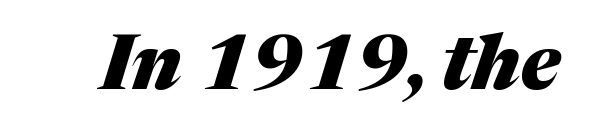
Varying glyph widths throughout — classic text-font behaviour. The words here are not underlined. In terms of posture, this sample is oblique. Heft: maximum for text — a bold.
